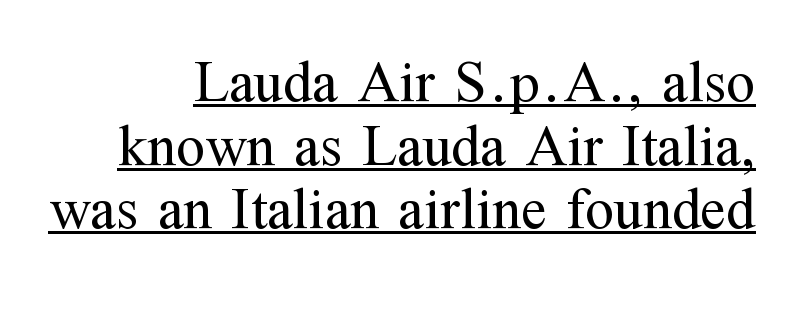
The image shows 59 px regular-weight serif type, upright; set right-aligned, tight line spacing (1.08x), normal letter spacing, underlined; medium stroke contrast and a medium x-height.
